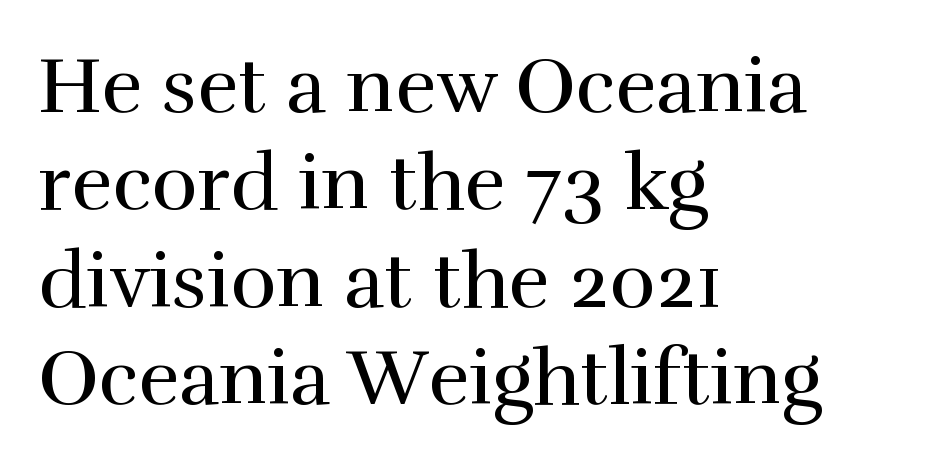
Tracking value appears to be zero — textbook default spacing. A student would call this left alignment; a typographer would say flush left, rag right. In terms of leading, this rendering sits right in the middle. The characters are drawn with everyday or finer stroke widths. Letterform terminals end in serifs throughout the passage. Spacing verdict: proportional, widths tailored to each character.
